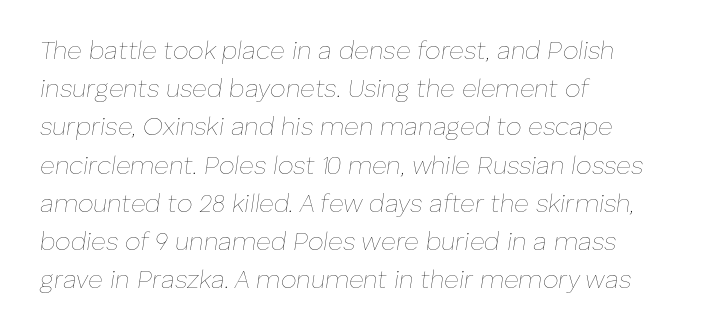
The image shows 25 px text type, italic (leaning right); set left-aligned, normal line spacing (1.53x), normal letter spacing, not underlined.
